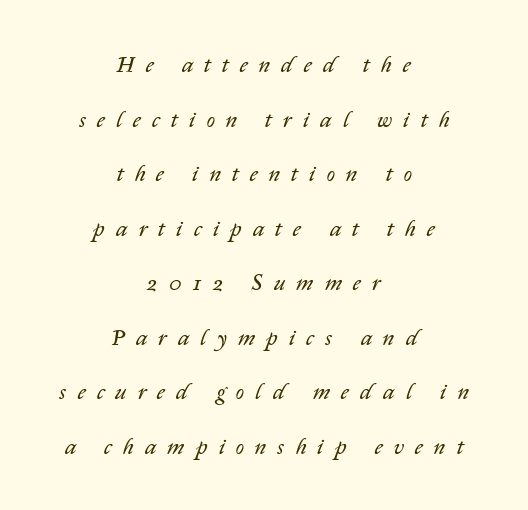
{"italic": "yes", "lean": "right", "slant_degrees": 14, "bold": "no", "underline": "no", "align": "center", "line_spacing": "loose", "line_spacing_ratio": 2.37, "letter_spacing": "wide", "letter_spacing_em": 0.49, "glyph_px": 23}
